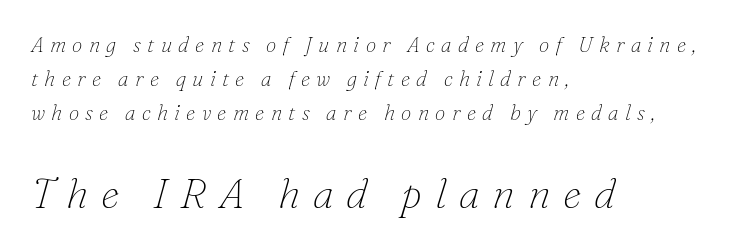
Q: Is the text bold? A: No.
Q: Is the text italic (slanted)? A: Yes, it leans right by about 16 degrees.
Q: Is the typeface a serif or a sans-serif typeface? A: Serif.
Q: Is the text underlined? A: No.
Q: How is the paragraph aligned? A: Left-aligned.
Q: Is the spacing between letters normal or unusually wide? A: Unusually wide.
Q: Is the spacing between lines tight, normal or loose? A: Normal.
Q: Which block of text is set in a larger size, the first (top) or the second (bottom)? A: The second (bottom) one.
Q: Width (condensed, normal, or wide)? A: Normal.
Q: Stroke contrast? A: Low.
Q: x-height? A: Small.
Q: Monospaced? A: No.
